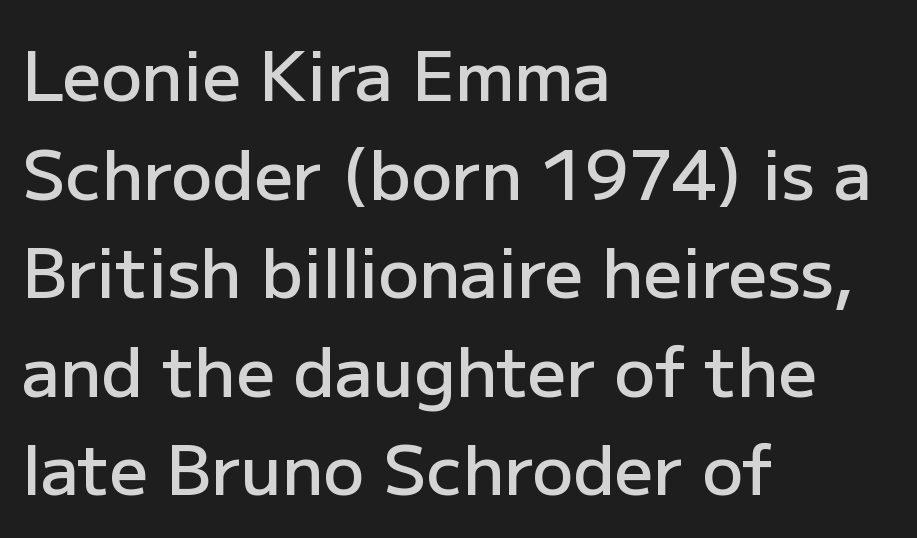
The image shows 68 px semibold sans-serif type, upright; set left-aligned, normal line spacing (1.45x), normal letter spacing, not underlined; low stroke contrast and a medium x-height.
